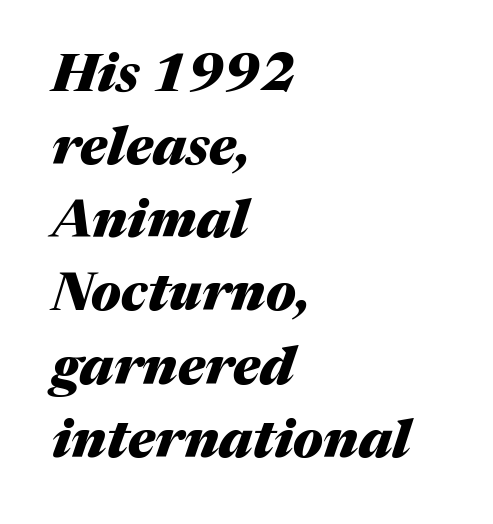
Q: Is the text bold? A: Yes.
Q: Is the text italic (slanted)? A: Yes, it leans right by about 17 degrees.
Q: Is the text underlined? A: No.
Q: How is the paragraph aligned? A: Left-aligned.
Q: Is the spacing between letters normal or unusually wide? A: Normal.
Q: Is the spacing between lines tight, normal or loose? A: Normal.
Q: Width (condensed, normal, or wide)? A: Normal.
Q: Stroke contrast? A: Medium.
Q: x-height? A: Medium.
Q: Monospaced? A: No.
